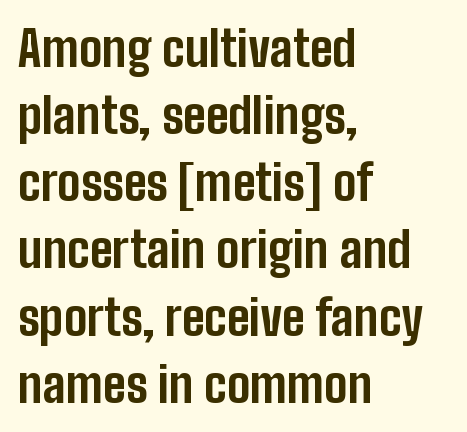
Q: Is the text bold? A: Yes.
Q: Is the text italic (slanted)? A: No, it is upright.
Q: Is the typeface a serif or a sans-serif typeface? A: Sans-serif.
Q: Is the text underlined? A: No.
Q: How is the paragraph aligned? A: Left-aligned.
Q: Is the spacing between letters normal or unusually wide? A: Normal.
Q: Is the spacing between lines tight, normal or loose? A: Normal.
Q: Width (condensed, normal, or wide)? A: Condensed.
Q: Stroke contrast? A: Low.
Q: x-height? A: Medium.
Q: Monospaced? A: No.
